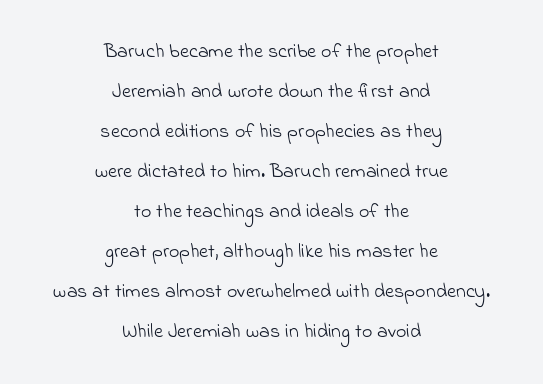
The image shows 20 px text type; set centered, loose line spacing (2.0x), normal letter spacing, not underlined.
